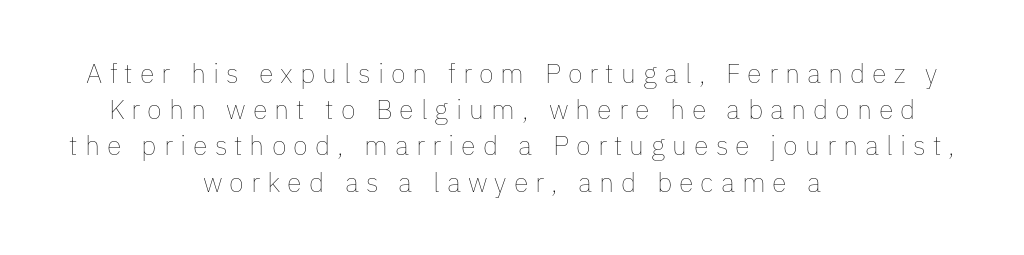
The typeface has the unassuming heft of standard copy or less. What stands out about the letter spacing? Its width — letters are far apart. The compositor balanced each line on the midline. No italicization has been applied; the sample stays upright.
